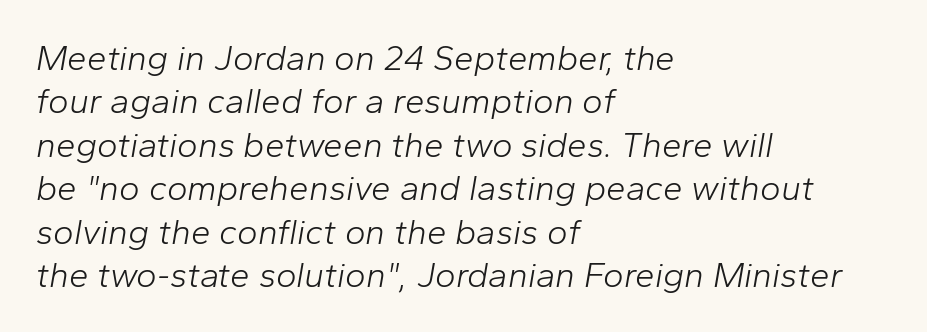
Q: Is the text bold? A: No.
Q: Is the text italic (slanted)? A: Yes, it leans right by about 10 degrees.
Q: Is the text underlined? A: No.
Q: How is the paragraph aligned? A: Left-aligned.
Q: Is the spacing between letters normal or unusually wide? A: Normal.
Q: Width (condensed, normal, or wide)? A: Normal.
Q: Stroke contrast? A: Low.
Q: x-height? A: Medium.
Q: Monospaced? A: No.
